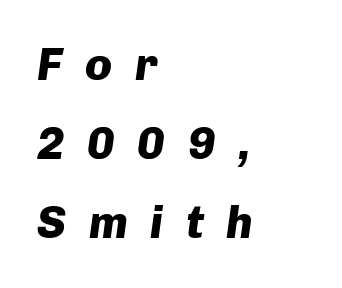
Heavy, bold letterforms. Words appear elongated and porous because spacing is wide. The axis of the letterforms is tilted away from vertical. Character widths vary here, with narrow letters taking less room than wide ones. The paragraph shown leans on its left margin.
